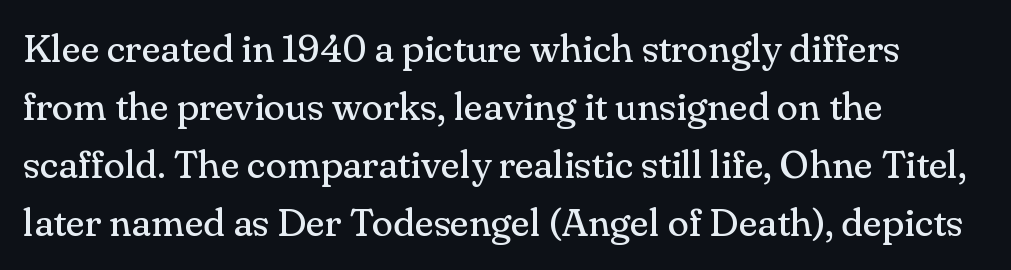
{"serif": "yes", "italic": "no", "bold": "no", "weight": "regular", "width": "normal", "stroke_contrast": "medium", "x_height": "small", "monospaced": "no", "underline": "no", "align": "left", "line_spacing": "normal", "line_spacing_ratio": 1.49, "letter_spacing": "normal", "letter_spacing_em": 0.0, "glyph_px": 39}
